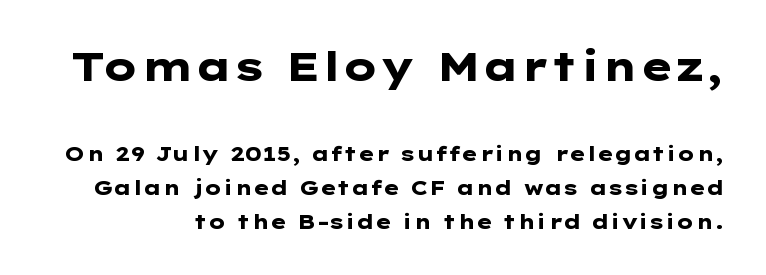
Q: Is the text bold? A: Yes.
Q: Is the text italic (slanted)? A: No, it is upright.
Q: Is the typeface a serif or a sans-serif typeface? A: Sans-serif.
Q: Is the text underlined? A: No.
Q: Is the spacing between letters normal or unusually wide? A: Normal.
Q: Is the spacing between lines tight, normal or loose? A: Normal.
Q: Which block of text is set in a larger size, the first (top) or the second (bottom)? A: The first (top) one.
Q: Width (condensed, normal, or wide)? A: Wide.
Q: Stroke contrast? A: Low.
Q: x-height? A: Medium.
